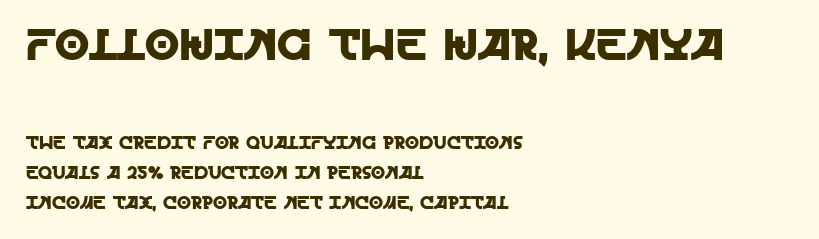
The image shows 44 px sans-serif type, upright; set left-aligned, normal line spacing (1.67x), normal letter spacing, not underlined; the first (top) block is 2.44x larger; a large x-height.
